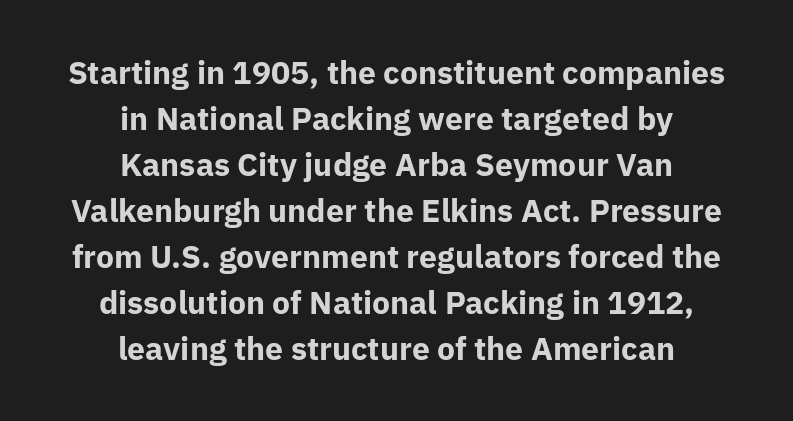
Check the space under the baseline: it is left empty. Whoever set this chose a conventional vertical rhythm. The rag falls on both sides of this text block equally. You can tell from the bare stems that sans-serif type was used. Upright lettering throughout.
